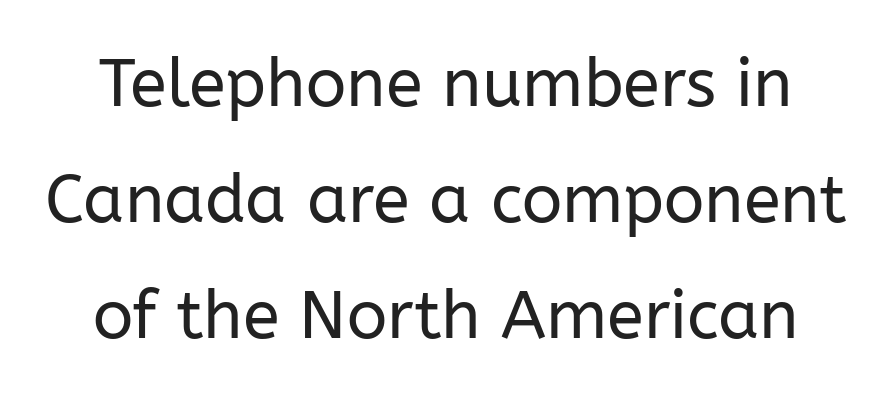
{"serif": "no", "italic": "no", "bold": "no", "weight": "regular", "width": "normal", "stroke_contrast": "low", "x_height": "medium", "monospaced": "no", "underline": "no", "line_spacing_ratio": 1.73, "letter_spacing": "normal", "letter_spacing_em": 0.0, "glyph_px": 67}
